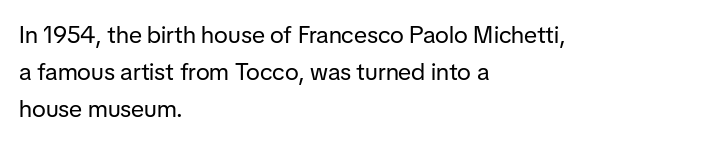
{"italic": "no", "bold": "no", "underline": "no", "align": "left", "line_spacing": "normal", "line_spacing_ratio": 1.54, "letter_spacing": "normal", "letter_spacing_em": 0.0, "glyph_px": 24}
